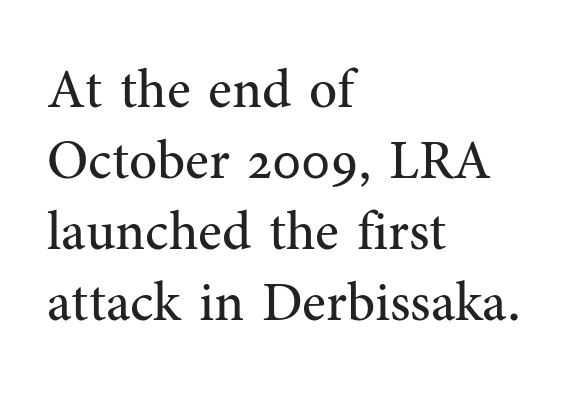
The image shows 55 px regular-weight serif type, upright; set left-aligned, normal line spacing (1.29x), normal letter spacing, not underlined; medium stroke contrast and a medium x-height.
